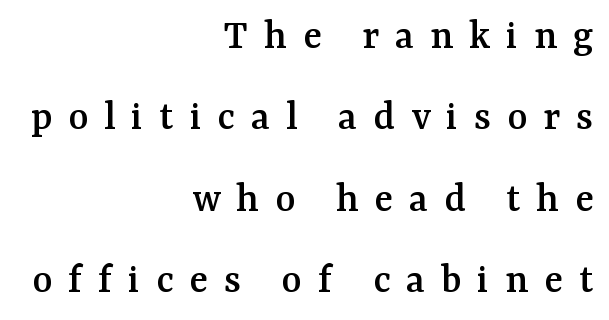
Layout note: lines flush right. Unlike a clean sans, this face finishes its strokes with serifs. Do the letters lean? They stand straight. Honestly, the letter spacing is so wide it's the main thing you notice.
